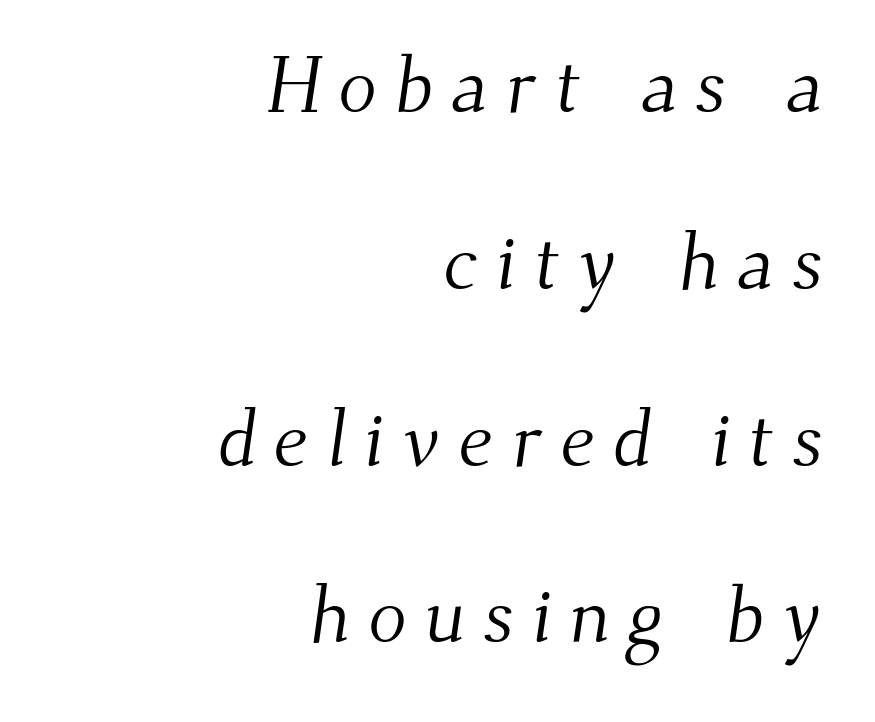
Q: Is the text bold? A: No.
Q: Is the typeface a serif or a sans-serif typeface? A: Serif.
Q: Is the text underlined? A: No.
Q: How is the paragraph aligned? A: Right-aligned.
Q: Is the spacing between letters normal or unusually wide? A: Unusually wide.
Q: Is the spacing between lines tight, normal or loose? A: Loose.
Q: Width (condensed, normal, or wide)? A: Normal.
Q: Stroke contrast? A: Medium.
Q: x-height? A: Small.
Q: Monospaced? A: No.
